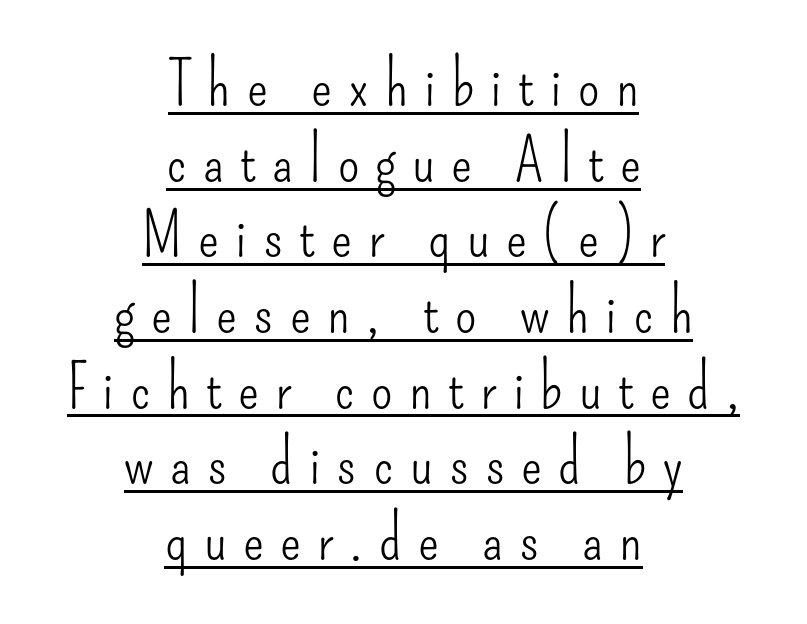
Looks like someone drew a line under every word here. Line starts and ends both wander, symmetrically. Each letter keeps its own natural width here, so spacing adapts to shape. Here the glyphs are tracked loosely, breaking word shapes into spaced letters. Is there any slant? The stems are plumb.
